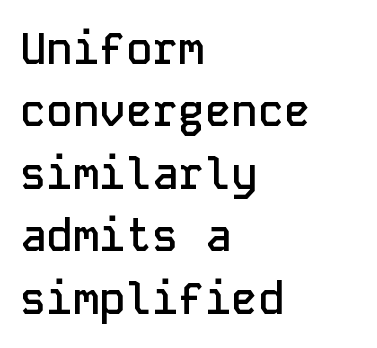
{"serif": "no", "italic": "no", "bold": "semi", "weight": "semibold", "width": "normal", "stroke_contrast": "low", "x_height": "medium", "monospaced": "yes", "underline": "no", "align": "left", "line_spacing": "normal", "line_spacing_ratio": 1.42, "letter_spacing": "normal", "letter_spacing_em": 0.0, "glyph_px": 44}
